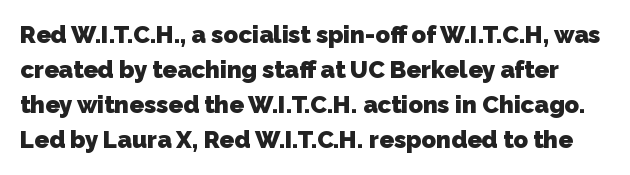
The image shows 24 px bold type; set normal line spacing (1.46x), normal letter spacing, not underlined.
